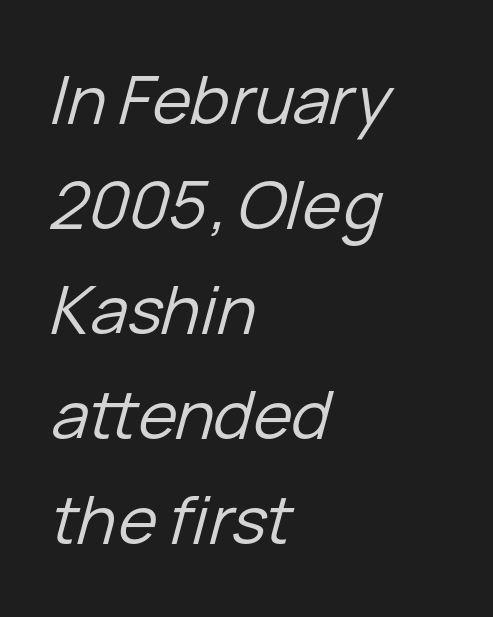
{"italic": "yes", "lean": "right", "slant_degrees": 15, "bold": "no", "weight": "regular", "width": "normal", "stroke_contrast": "low", "x_height": "medium", "monospaced": "no", "underline": "no", "align": "left", "line_spacing": "normal", "line_spacing_ratio": 1.59, "letter_spacing": "normal", "letter_spacing_em": 0.0, "glyph_px": 66}
